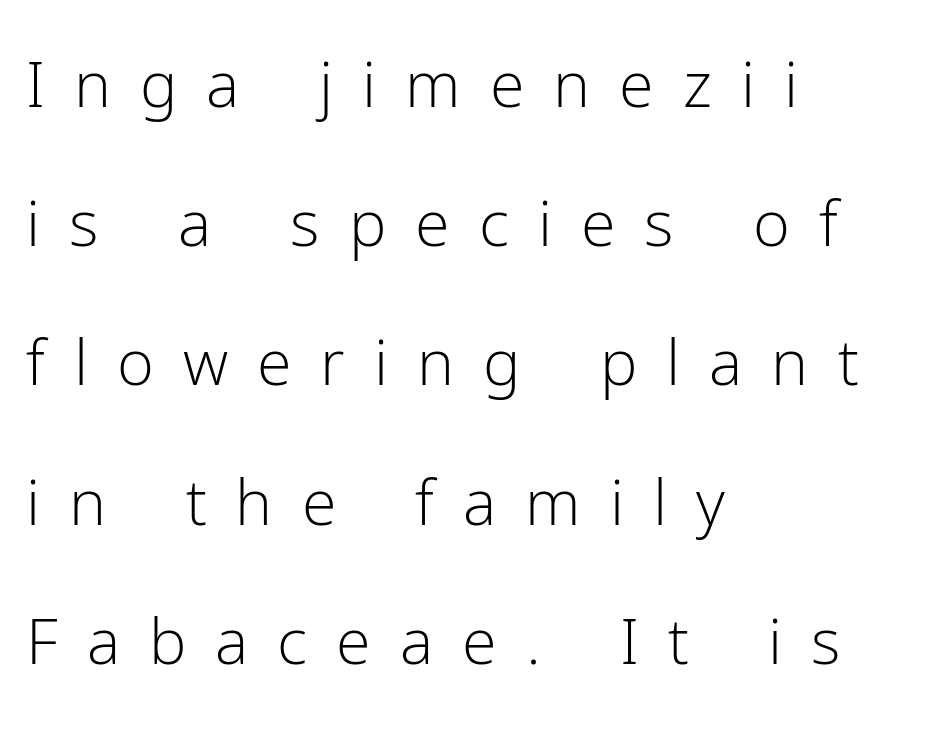
{"serif": "no", "italic": "no", "bold": "no", "weight": "light", "width": "normal", "stroke_contrast": "low", "x_height": "medium", "monospaced": "no", "underline": "no", "align": "left", "line_spacing": "loose", "line_spacing_ratio": 2.21, "letter_spacing": "wide", "letter_spacing_em": 0.46, "glyph_px": 63}
